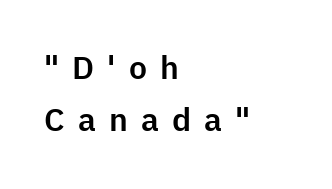
Q: Is the text italic (slanted)? A: No, it is upright.
Q: Is the typeface a serif or a sans-serif typeface? A: Sans-serif.
Q: Is the text underlined? A: No.
Q: How is the paragraph aligned? A: Left-aligned.
Q: Is the spacing between letters normal or unusually wide? A: Unusually wide.
Q: Is the spacing between lines tight, normal or loose? A: Normal.
Q: Width (condensed, normal, or wide)? A: Normal.
Q: Stroke contrast? A: Low.
Q: x-height? A: Medium.
Q: Monospaced? A: No.
